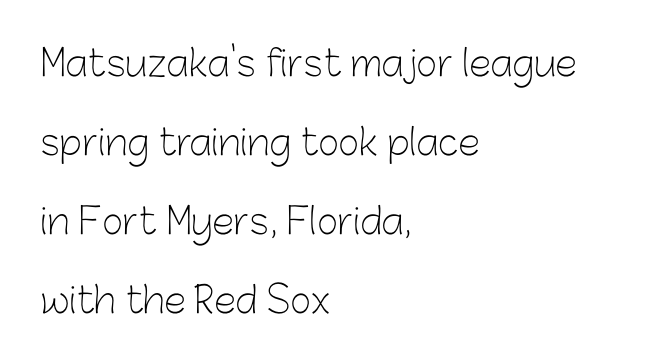
The image shows 36 px light sans-serif type, upright; set left-aligned, loose line spacing (2.19x), normal letter spacing, not underlined; low stroke contrast and a medium x-height.
